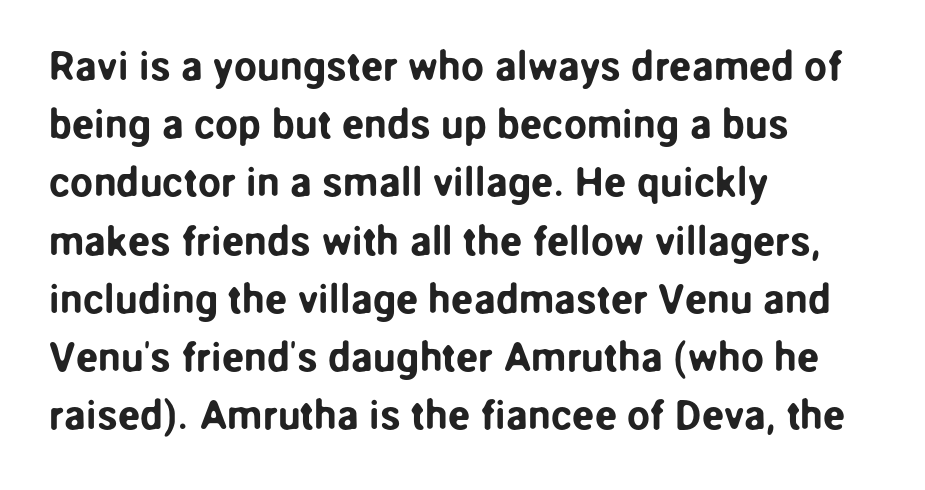
Q: Is the text italic (slanted)? A: No, it is upright.
Q: Is the typeface a serif or a sans-serif typeface? A: Sans-serif.
Q: Is the text underlined? A: No.
Q: How is the paragraph aligned? A: Left-aligned.
Q: Is the spacing between letters normal or unusually wide? A: Normal.
Q: Is the spacing between lines tight, normal or loose? A: Normal.
Q: Width (condensed, normal, or wide)? A: Normal.
Q: Stroke contrast? A: Low.
Q: x-height? A: Medium.
Q: Monospaced? A: No.
